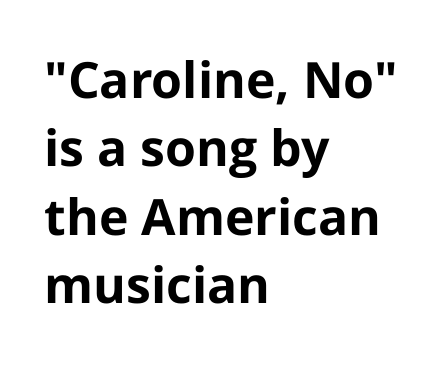
{"serif": "no", "italic": "no", "bold": "yes", "weight": "bold", "width": "normal", "stroke_contrast": "low", "x_height": "medium", "monospaced": "no", "underline": "no", "align": "left", "line_spacing": "normal", "line_spacing_ratio": 1.37, "letter_spacing": "normal", "letter_spacing_em": 0.0, "glyph_px": 50}
